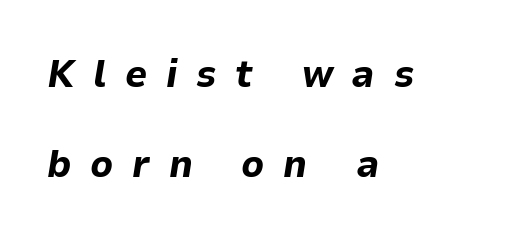
Q: Is the text bold? A: Yes.
Q: Is the text italic (slanted)? A: Yes, it leans right by about 9 degrees.
Q: Is the text underlined? A: No.
Q: How is the paragraph aligned? A: Left-aligned.
Q: Is the spacing between letters normal or unusually wide? A: Unusually wide.
Q: Is the spacing between lines tight, normal or loose? A: Loose.
Q: Width (condensed, normal, or wide)? A: Normal.
Q: Stroke contrast? A: Low.
Q: x-height? A: Medium.
Q: Monospaced? A: No.
